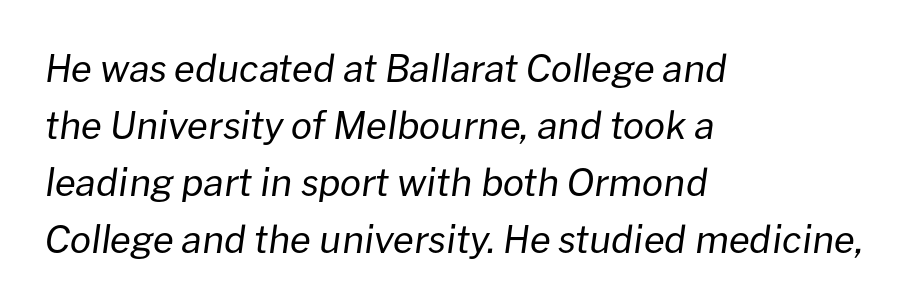
{"italic": "yes", "lean": "right", "slant_degrees": 8, "bold": "no", "weight": "regular", "width": "normal", "stroke_contrast": "low", "x_height": "medium", "monospaced": "no", "underline": "no", "align": "left", "line_spacing": "normal", "line_spacing_ratio": 1.5, "letter_spacing": "normal", "letter_spacing_em": 0.0, "glyph_px": 38}
